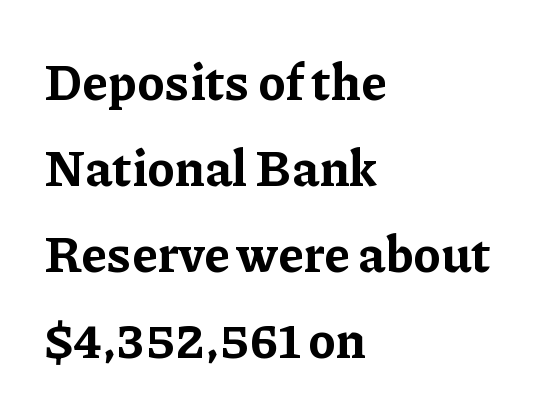
Q: Is the text bold? A: Yes.
Q: Is the text italic (slanted)? A: No, it is upright.
Q: Is the typeface a serif or a sans-serif typeface? A: Serif.
Q: Is the text underlined? A: No.
Q: How is the paragraph aligned? A: Left-aligned.
Q: Is the spacing between letters normal or unusually wide? A: Normal.
Q: Width (condensed, normal, or wide)? A: Normal.
Q: Stroke contrast? A: Low.
Q: x-height? A: Medium.
Q: Monospaced? A: No.
